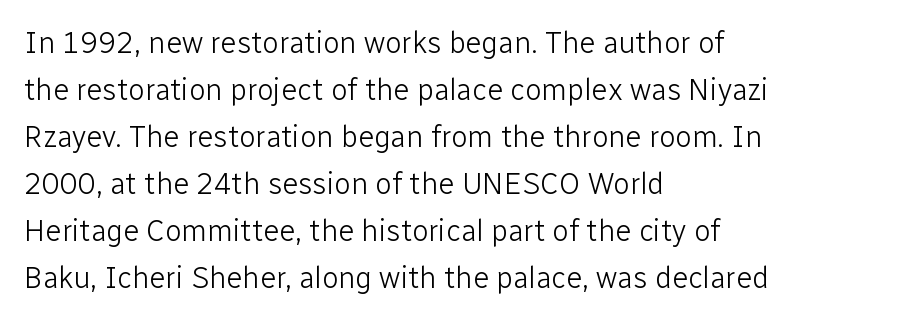
{"serif": "no", "italic": "no", "bold": "no", "weight": "light", "width": "normal", "stroke_contrast": "low", "x_height": "medium", "monospaced": "no", "underline": "no", "align": "left", "line_spacing": "normal", "line_spacing_ratio": 1.57, "letter_spacing": "normal", "letter_spacing_em": 0.0, "glyph_px": 30}
